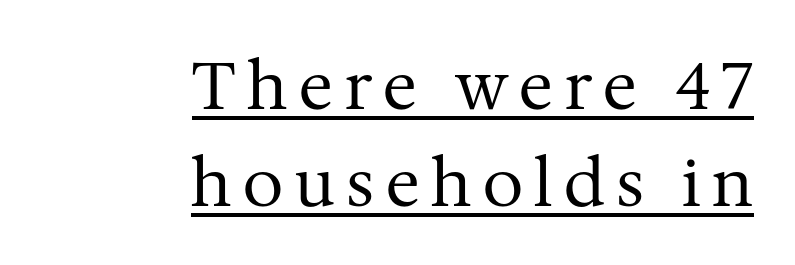
Q: Is the text bold? A: No.
Q: Is the text italic (slanted)? A: No, it is upright.
Q: Is the typeface a serif or a sans-serif typeface? A: Serif.
Q: Is the text underlined? A: Yes.
Q: How is the paragraph aligned? A: Right-aligned.
Q: Is the spacing between lines tight, normal or loose? A: Normal.
Q: Width (condensed, normal, or wide)? A: Normal.
Q: Stroke contrast? A: Medium.
Q: x-height? A: Medium.
Q: Monospaced? A: No.
